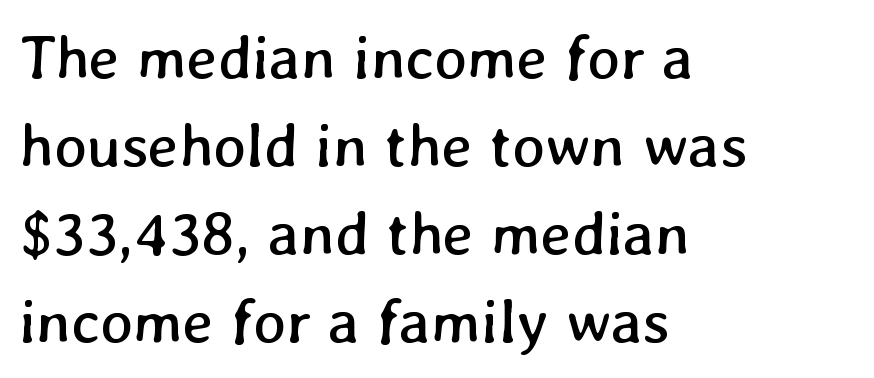
{"bold": "no", "weight": "regular", "width": "normal", "stroke_contrast": "low", "x_height": "medium", "monospaced": "no", "underline": "no", "align": "left", "line_spacing": "normal", "line_spacing_ratio": 1.42, "letter_spacing": "normal", "letter_spacing_em": 0.0, "glyph_px": 62}
